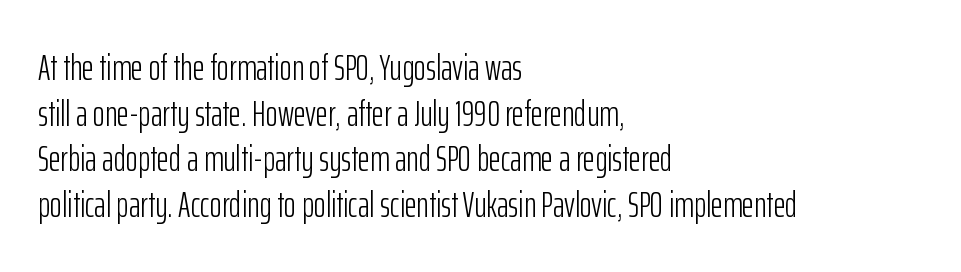
Q: Is the text bold? A: No.
Q: Is the text italic (slanted)? A: No, it is upright.
Q: Is the typeface a serif or a sans-serif typeface? A: Sans-serif.
Q: Is the text underlined? A: No.
Q: How is the paragraph aligned? A: Left-aligned.
Q: Is the spacing between letters normal or unusually wide? A: Normal.
Q: Width (condensed, normal, or wide)? A: Condensed.
Q: Stroke contrast? A: Low.
Q: x-height? A: Medium.
Q: Monospaced? A: No.
